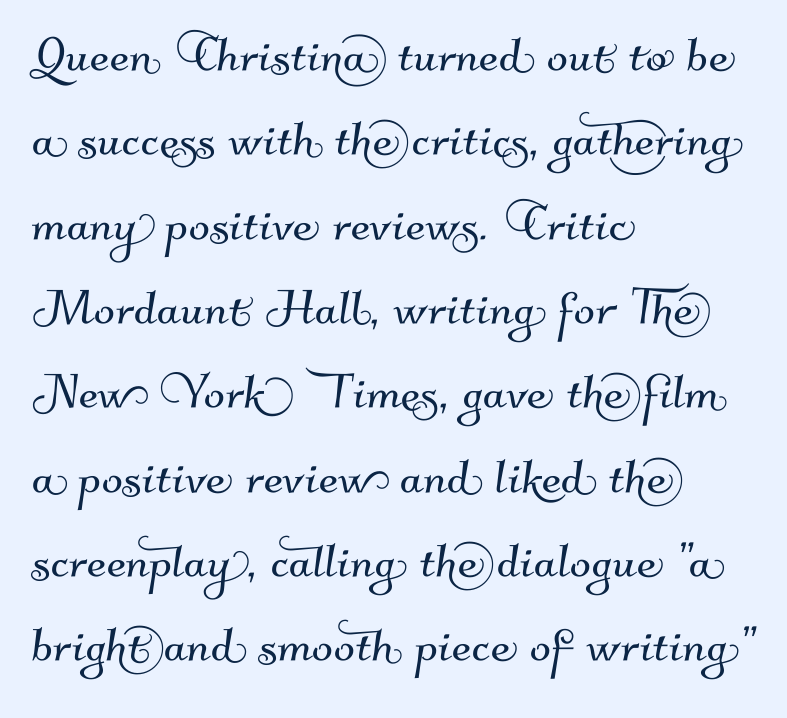
The image shows 62 px sans-serif type; set left-aligned, normal line spacing (1.36x), normal letter spacing, not underlined; medium stroke contrast and a small x-height.
